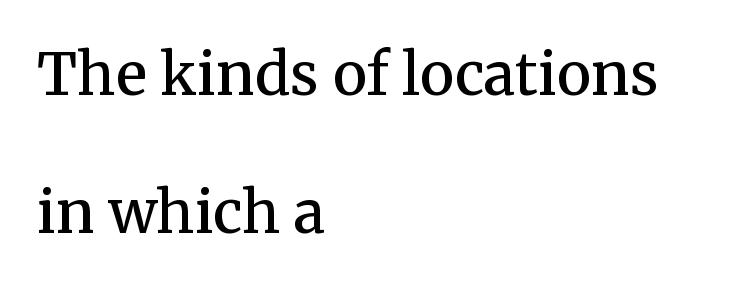
Q: Is the text bold? A: Semi-bold.
Q: Is the text italic (slanted)? A: No, it is upright.
Q: Is the typeface a serif or a sans-serif typeface? A: Serif.
Q: Is the text underlined? A: No.
Q: How is the paragraph aligned? A: Left-aligned.
Q: Is the spacing between letters normal or unusually wide? A: Normal.
Q: Is the spacing between lines tight, normal or loose? A: Loose.
Q: Width (condensed, normal, or wide)? A: Normal.
Q: Stroke contrast? A: Medium.
Q: x-height? A: Medium.
Q: Monospaced? A: No.
